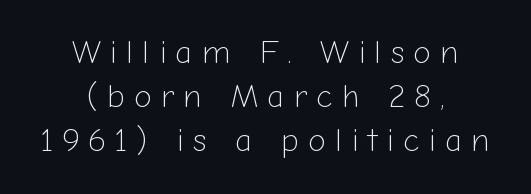
The image shows 33 px light sans-serif type, upright; set centered, normal line spacing (1.34x), unusually wide letter spacing (+0.27 em), not underlined; low stroke contrast and a medium x-height.
